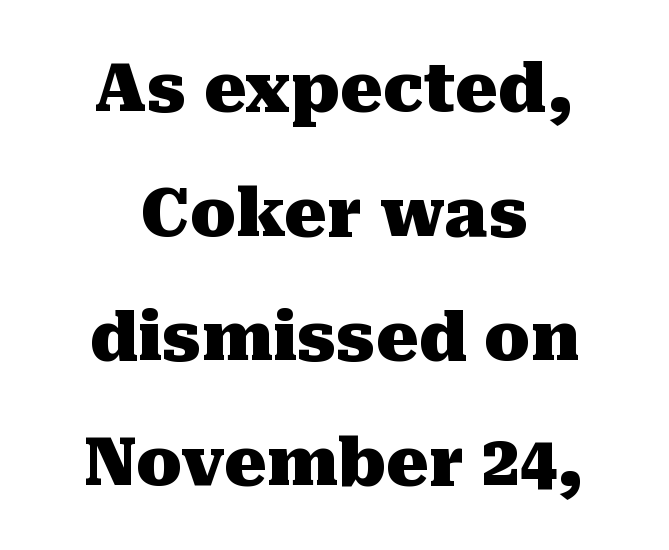
The image shows 67 px heavy serif type, upright; set centered, line spacing 1.86x, normal letter spacing, not underlined; medium stroke contrast and a medium x-height.
